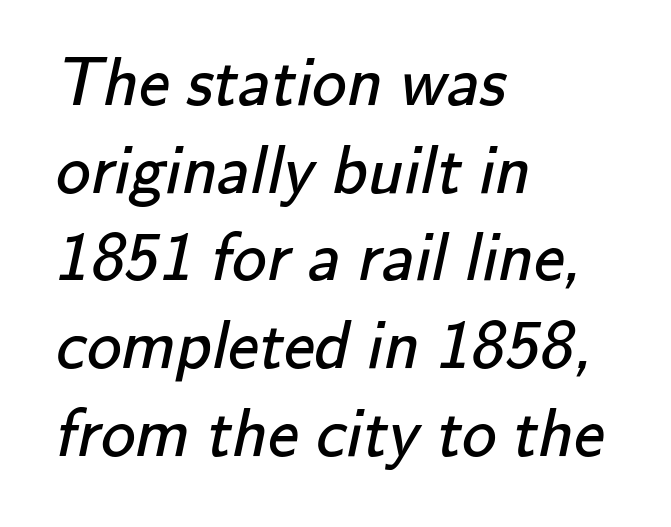
Q: Is the text bold? A: No.
Q: Is the typeface a serif or a sans-serif typeface? A: Sans-serif.
Q: Is the text underlined? A: No.
Q: How is the paragraph aligned? A: Left-aligned.
Q: Is the spacing between letters normal or unusually wide? A: Normal.
Q: Is the spacing between lines tight, normal or loose? A: Normal.
Q: Width (condensed, normal, or wide)? A: Normal.
Q: Stroke contrast? A: Low.
Q: x-height? A: Small.
Q: Monospaced? A: No.
